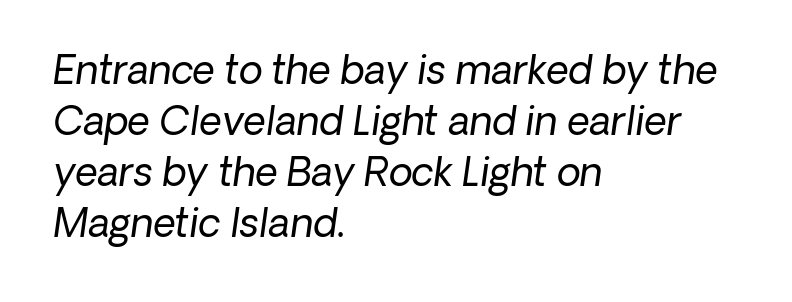
Does the lettering tilt? It does — this is italic. Short note: letters normally spaced. The font is comparable to plain body text, perhaps lighter. Does the copy run flush right? No — it runs flush left. A typesetter would call this leading conventional body-copy spacing.
